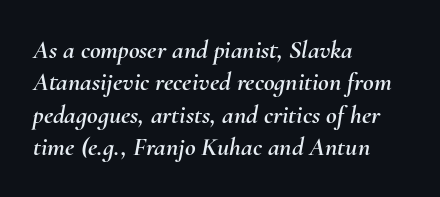
{"italic": "yes", "lean": "right", "slant_degrees": 10, "underline": "no", "align": "left", "line_spacing": "normal", "line_spacing_ratio": 1.25, "letter_spacing": "normal", "letter_spacing_em": 0.0, "glyph_px": 26}
